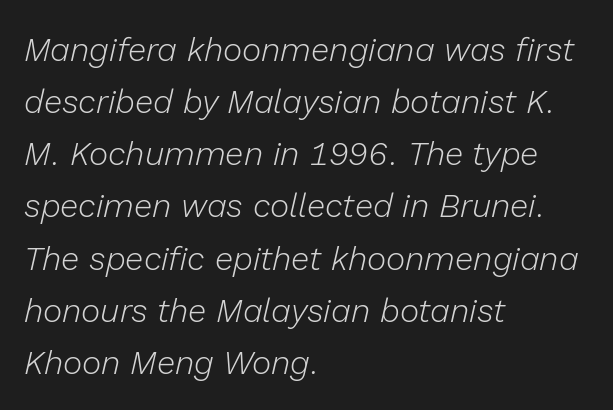
Letters rest on an invisible, unmarked baseline. The lettering tilts uniformly, giving the passage an italic look. In terms of leading, this rendering sits right in the middle. Short note: letters normally spaced.
